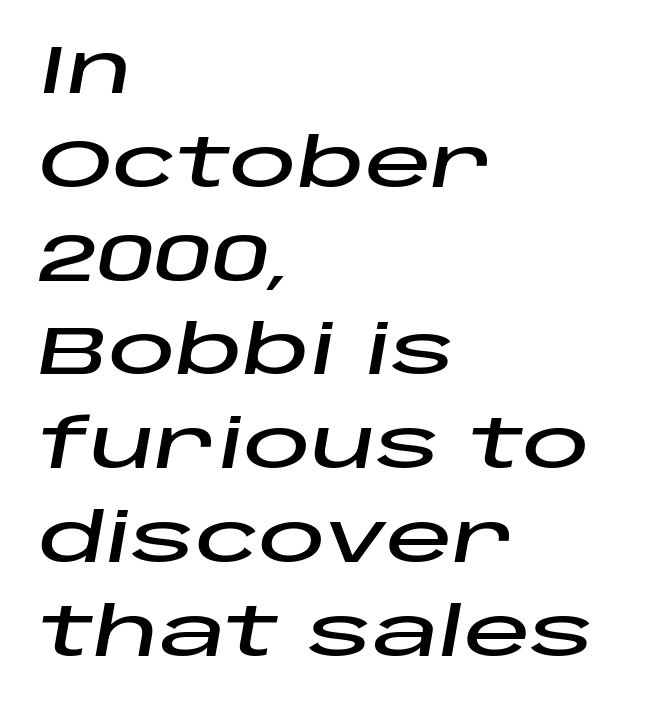
{"italic": "yes", "lean": "right", "slant_degrees": 10, "width": "wide", "stroke_contrast": "low", "x_height": "large", "monospaced": "no", "underline": "no", "align": "left", "line_spacing": "normal", "line_spacing_ratio": 1.4, "letter_spacing": "normal", "letter_spacing_em": 0.0, "glyph_px": 67}
